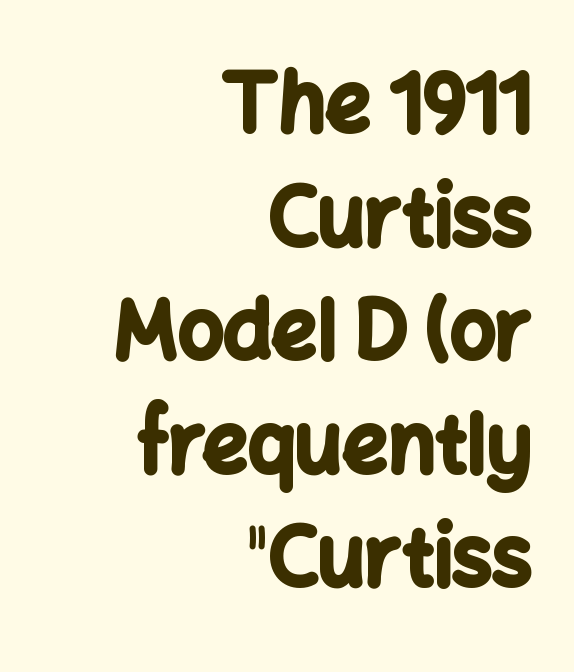
Character widths vary here, with narrow letters taking less room than wide ones. The gaps between neighbouring characters are ordinary and unremarkable. Successive baselines arrive at the customary interval. Caption: multi-line text, flush right, ragged left.
